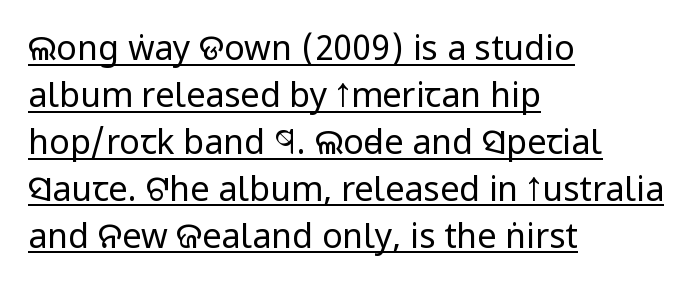
Line starts are locked; line ends wander. Caption: lettering with a line underneath. The passage shown is typed in a proportional face where columns would drift. Regular leading. The letters stand upright; this is a roman face.
